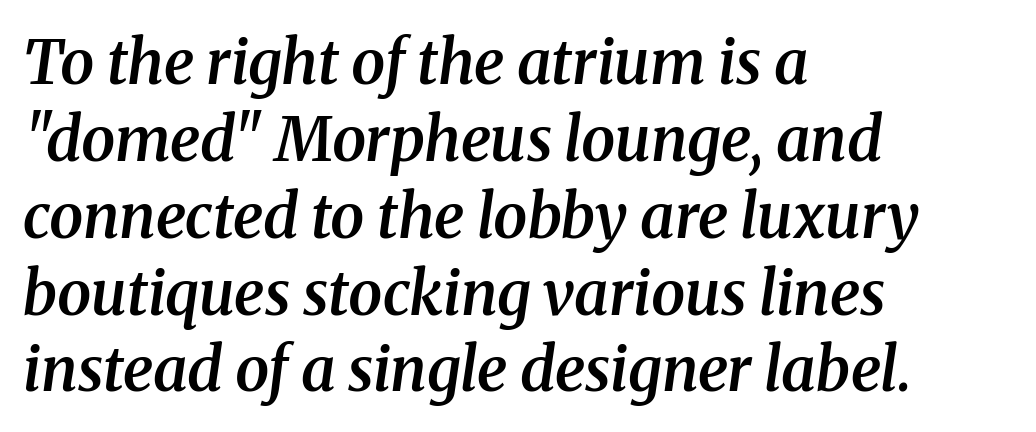
The rag falls on the right side of this text block. Strokes here are thickened, but only to semibold level. Classification — serif. Proportional: the letters do not fall into vertical columns. Is the type slanted? Yes — the strokes lean at a clear angle.
